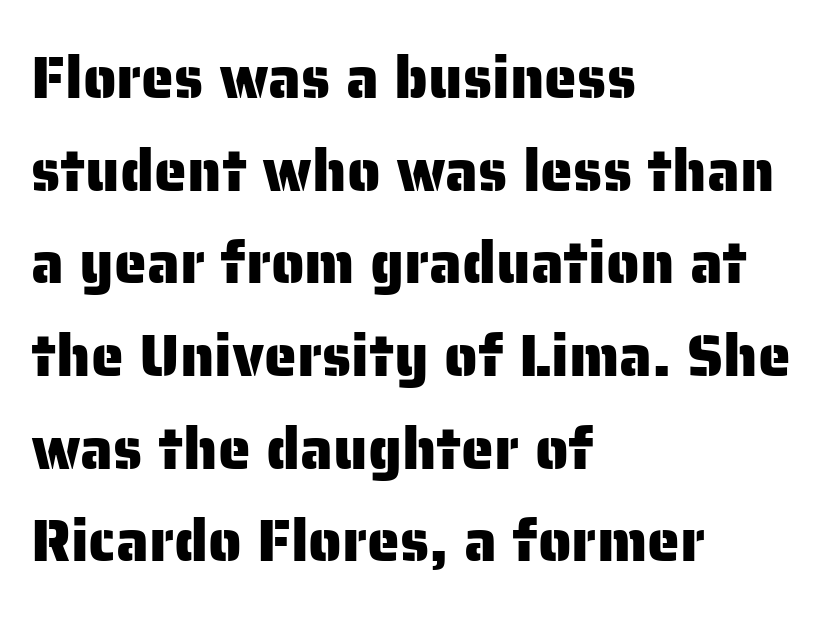
The image shows 59 px sans-serif type, upright; set left-aligned, normal line spacing (1.57x), normal letter spacing, not underlined; low stroke contrast and a medium x-height.
